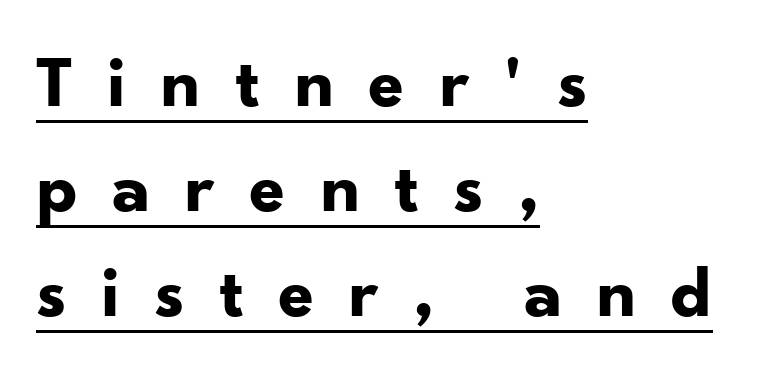
Q: Is the text bold? A: Yes.
Q: Is the text italic (slanted)? A: No, it is upright.
Q: Is the typeface a serif or a sans-serif typeface? A: Sans-serif.
Q: Is the text underlined? A: Yes.
Q: How is the paragraph aligned? A: Left-aligned.
Q: Is the spacing between letters normal or unusually wide? A: Unusually wide.
Q: Is the spacing between lines tight, normal or loose? A: Normal.
Q: Width (condensed, normal, or wide)? A: Normal.
Q: Stroke contrast? A: Low.
Q: x-height? A: Small.
Q: Monospaced? A: No.
